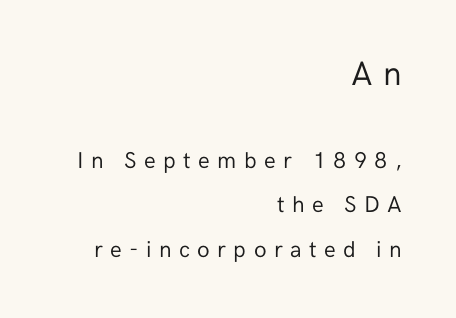
Q: Is the text bold? A: No.
Q: Is the text italic (slanted)? A: No, it is upright.
Q: Is the typeface a serif or a sans-serif typeface? A: Sans-serif.
Q: Is the text underlined? A: No.
Q: How is the paragraph aligned? A: Right-aligned.
Q: Is the spacing between letters normal or unusually wide? A: Unusually wide.
Q: Is the spacing between lines tight, normal or loose? A: Loose.
Q: Which block of text is set in a larger size, the first (top) or the second (bottom)? A: The first (top) one.
Q: Width (condensed, normal, or wide)? A: Normal.
Q: Stroke contrast? A: Low.
Q: x-height? A: Medium.
Q: Monospaced? A: No.
